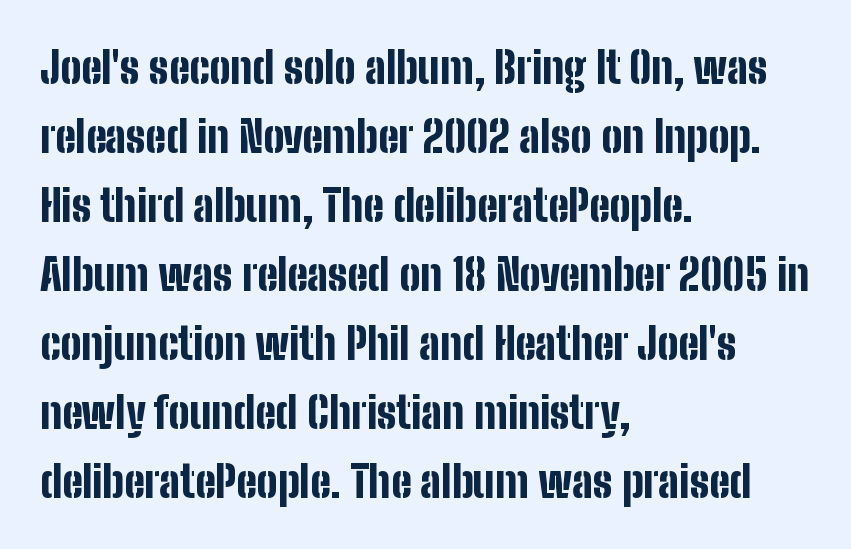
The text was rendered using a sans face with plain stroke endings. Students, observe: this is what conventionally led text looks like. Nope, not italic — everything's standing straight. Tracking value appears to be zero — textbook default spacing. Only glyphs here, with clear space below each row.
